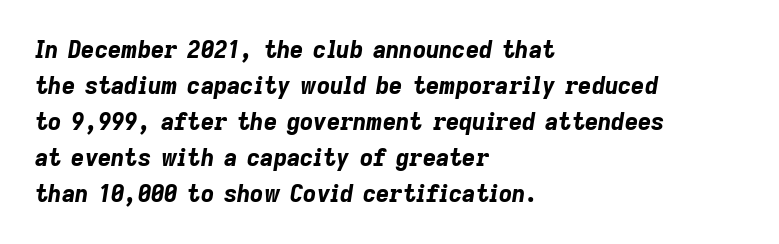
{"italic": "yes", "lean": "right", "slant_degrees": 9, "bold": "yes", "underline": "no", "align": "left", "line_spacing": "normal", "line_spacing_ratio": 1.56, "letter_spacing": "normal", "letter_spacing_em": 0.0, "glyph_px": 23}
